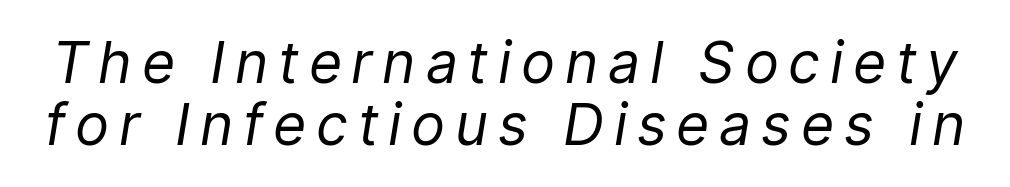
Q: Is the text bold? A: No.
Q: Is the text italic (slanted)? A: Yes, it leans right by about 9 degrees.
Q: Is the text underlined? A: No.
Q: Is the spacing between lines tight, normal or loose? A: Tight.
Q: Width (condensed, normal, or wide)? A: Normal.
Q: Stroke contrast? A: Low.
Q: x-height? A: Medium.
Q: Monospaced? A: No.
